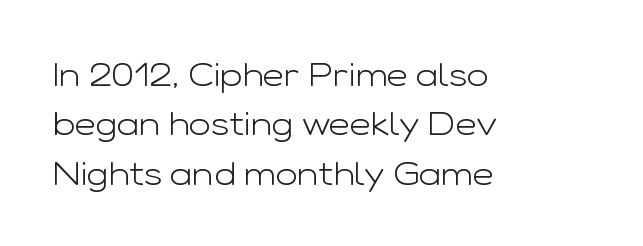
{"serif": "no", "italic": "no", "bold": "no", "weight": "light", "width": "wide", "stroke_contrast": "low", "x_height": "medium", "monospaced": "no", "underline": "no", "align": "left", "line_spacing": "normal", "line_spacing_ratio": 1.5, "letter_spacing": "normal", "letter_spacing_em": 0.0, "glyph_px": 33}
